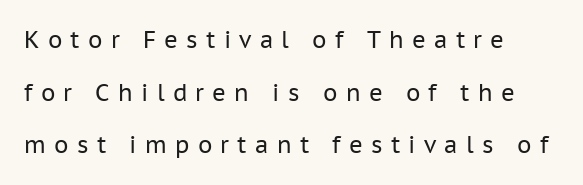
These lines are set flush left with a ragged right edge. Plain, unruled lines of type. Interline gaps are noticeably wide in this sample. This is the regular roman posture of the typeface.
